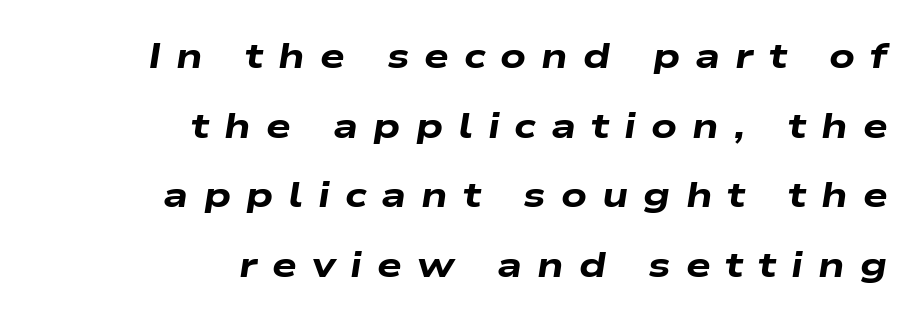
The image shows 35 px heavy, wide type, italic (leaning right); set right-aligned, loose line spacing (1.99x), unusually wide letter spacing (+0.43 em), not underlined; low stroke contrast and a medium x-height.
